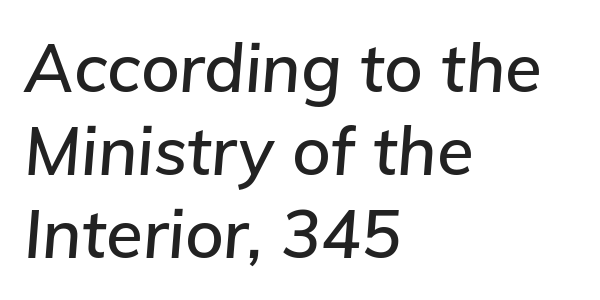
Q: Is the text italic (slanted)? A: Yes, it leans right by about 5 degrees.
Q: Is the text underlined? A: No.
Q: How is the paragraph aligned? A: Left-aligned.
Q: Is the spacing between letters normal or unusually wide? A: Normal.
Q: Width (condensed, normal, or wide)? A: Normal.
Q: Stroke contrast? A: Low.
Q: x-height? A: Medium.
Q: Monospaced? A: No.
